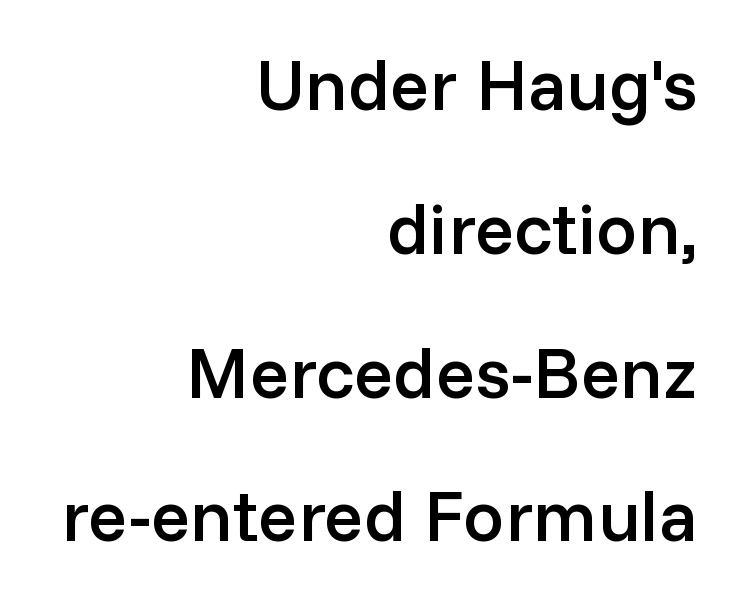
{"serif": "no", "italic": "no", "bold": "semi", "weight": "semibold", "width": "normal", "stroke_contrast": "low", "x_height": "medium", "monospaced": "no", "underline": "no", "align": "right", "line_spacing": "loose", "line_spacing_ratio": 1.97, "letter_spacing": "normal", "letter_spacing_em": 0.0, "glyph_px": 73}
